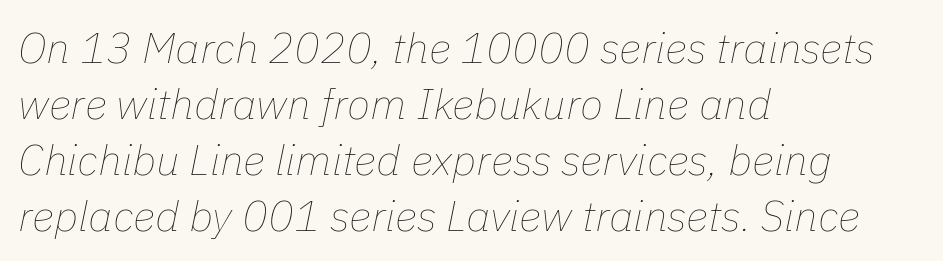
The image shows 43 px thin type, italic (leaning right); set left-aligned, normal line spacing (1.3x), normal letter spacing, not underlined; low stroke contrast and a medium x-height.
